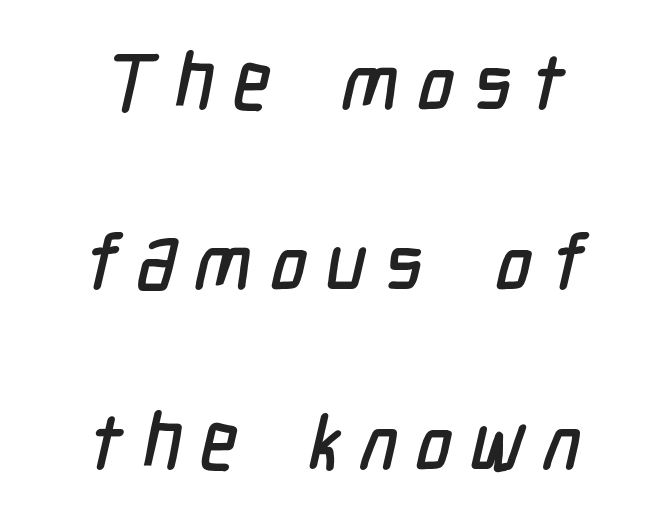
The image shows 79 px condensed sans-serif type; set loose line spacing (2.28x), unusually wide letter spacing (+0.23 em), not underlined; low stroke contrast and a medium x-height.
